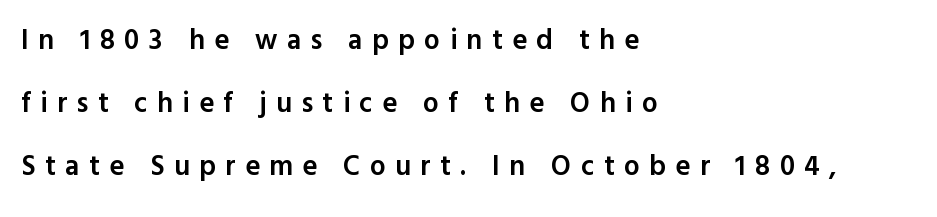
The image shows 28 px semibold sans-serif type, upright; set left-aligned, loose line spacing (2.25x), unusually wide letter spacing (+0.34 em), not underlined; a medium x-height.
